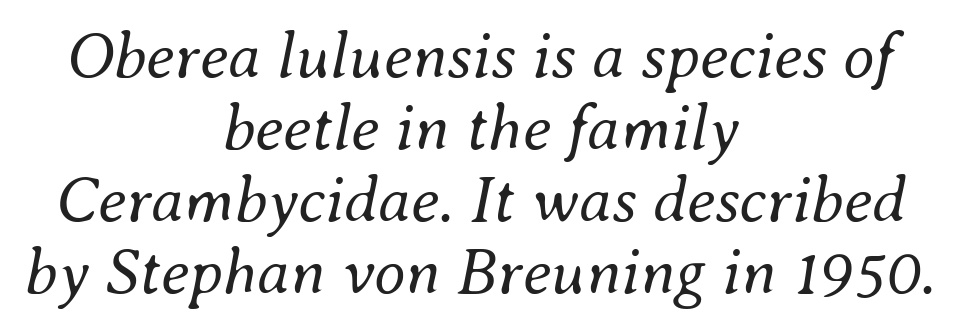
{"italic": "yes", "lean": "right", "slant_degrees": 8, "bold": "no", "weight": "regular", "width": "normal", "stroke_contrast": "medium", "x_height": "small", "monospaced": "no", "underline": "no", "align": "center", "line_spacing": "tight", "line_spacing_ratio": 1.11, "letter_spacing": "normal", "letter_spacing_em": 0.0, "glyph_px": 65}
